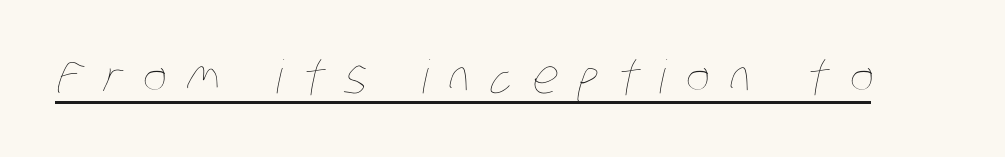
Q: Is the text bold? A: No.
Q: Is the text underlined? A: Yes.
Q: Is the spacing between letters normal or unusually wide? A: Unusually wide.
Q: Width (condensed, normal, or wide)? A: Condensed.
Q: Stroke contrast? A: Low.
Q: x-height? A: Large.
Q: Monospaced? A: No.
